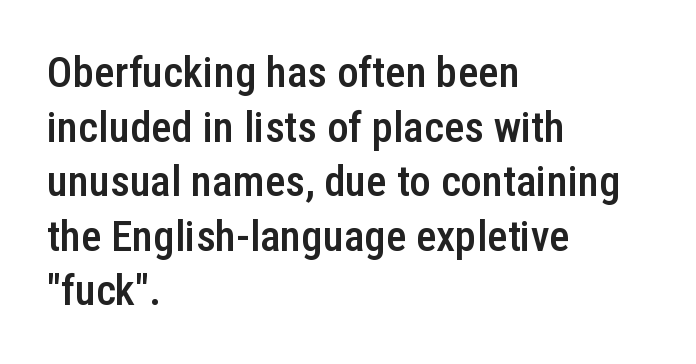
Q: Is the text bold? A: Semi-bold.
Q: Is the text italic (slanted)? A: No, it is upright.
Q: Is the typeface a serif or a sans-serif typeface? A: Sans-serif.
Q: Is the text underlined? A: No.
Q: How is the paragraph aligned? A: Left-aligned.
Q: Is the spacing between letters normal or unusually wide? A: Normal.
Q: Is the spacing between lines tight, normal or loose? A: Normal.
Q: Width (condensed, normal, or wide)? A: Condensed.
Q: Stroke contrast? A: Low.
Q: x-height? A: Medium.
Q: Monospaced? A: No.
